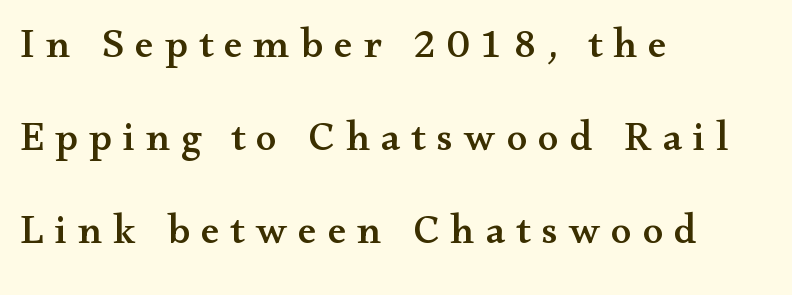
Visually the block forms a straight wall on the left and a jagged coastline on the right. Look at the tracking — it's clearly loosened, letters drifting apart. Bare-footed words on every line. A typesetter would call this proportional, since set widths differ per character. You can tell from the footed stems that serif type was used. Line spacing here is loose.
